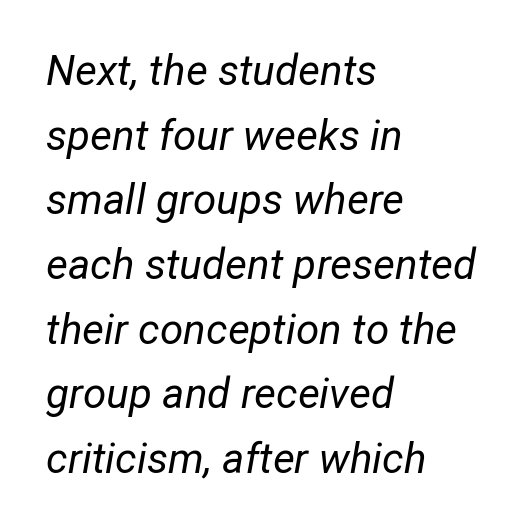
Q: Is the text bold? A: No.
Q: Is the text italic (slanted)? A: Yes, it leans right by about 12 degrees.
Q: Is the text underlined? A: No.
Q: How is the paragraph aligned? A: Left-aligned.
Q: Is the spacing between letters normal or unusually wide? A: Normal.
Q: Is the spacing between lines tight, normal or loose? A: Normal.
Q: Width (condensed, normal, or wide)? A: Normal.
Q: Stroke contrast? A: Low.
Q: x-height? A: Medium.
Q: Monospaced? A: No.
